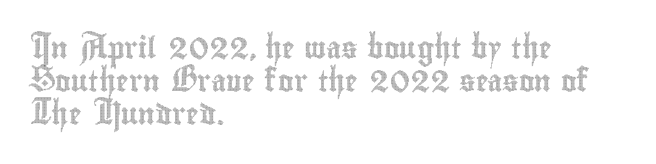
Whoever set this chose a conventional vertical rhythm. Quick note: not italic, upright. Only glyphs here, with clear space below each row. The horizontal fit of the characters is conventional and even. Notice how the passage keeps a crisp vertical edge on the left only.
